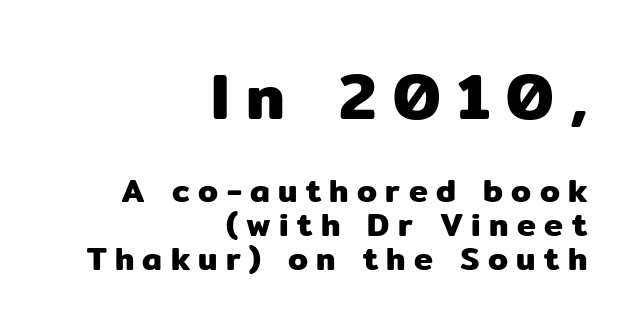
Observe the absence of serifs on each vertical stroke in this sample. Every stem runs plumb, perpendicular to the baseline. Honestly, the rows look squashed on top of each other. Leftover space on each line is placed entirely before the opening word. The passage shown is not underscored anywhere.
